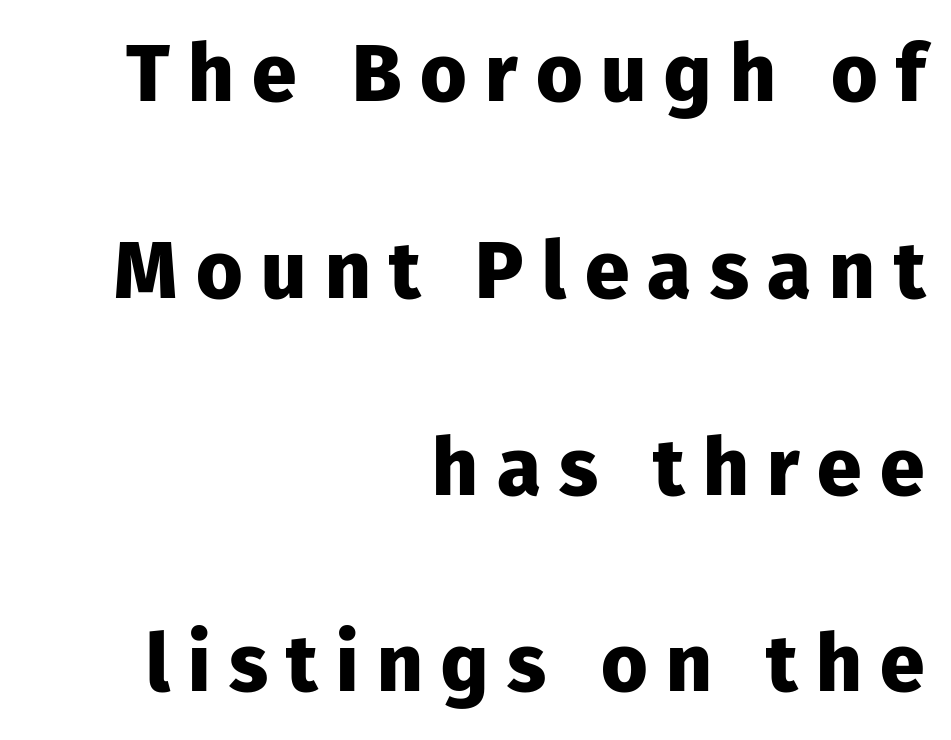
Q: Is the text bold? A: Yes.
Q: Is the text italic (slanted)? A: No, it is upright.
Q: Is the typeface a serif or a sans-serif typeface? A: Sans-serif.
Q: Is the text underlined? A: No.
Q: How is the paragraph aligned? A: Right-aligned.
Q: Is the spacing between letters normal or unusually wide? A: Unusually wide.
Q: Is the spacing between lines tight, normal or loose? A: Loose.
Q: Width (condensed, normal, or wide)? A: Normal.
Q: Stroke contrast? A: Low.
Q: x-height? A: Medium.
Q: Monospaced? A: No.
